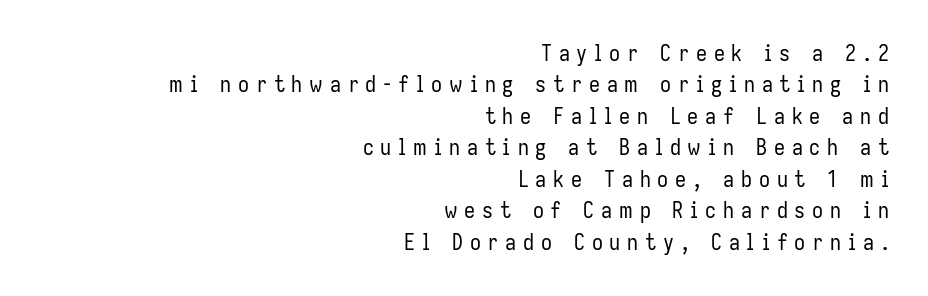
Q: Is the text bold? A: No.
Q: Is the text italic (slanted)? A: No, it is upright.
Q: Is the text underlined? A: No.
Q: How is the paragraph aligned? A: Right-aligned.
Q: Is the spacing between letters normal or unusually wide? A: Unusually wide.
Q: Is the spacing between lines tight, normal or loose? A: Normal.
